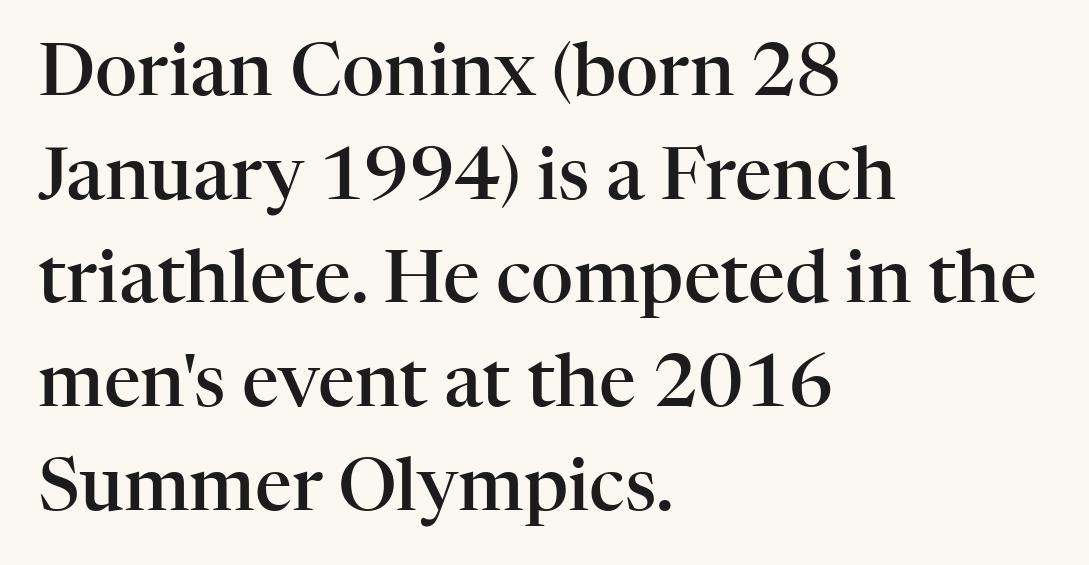
{"serif": "yes", "italic": "no", "bold": "semi", "weight": "semibold", "width": "normal", "stroke_contrast": "high", "x_height": "medium", "monospaced": "no", "underline": "no", "align": "left", "line_spacing": "normal", "line_spacing_ratio": 1.42, "letter_spacing": "normal", "letter_spacing_em": 0.0, "glyph_px": 73}
